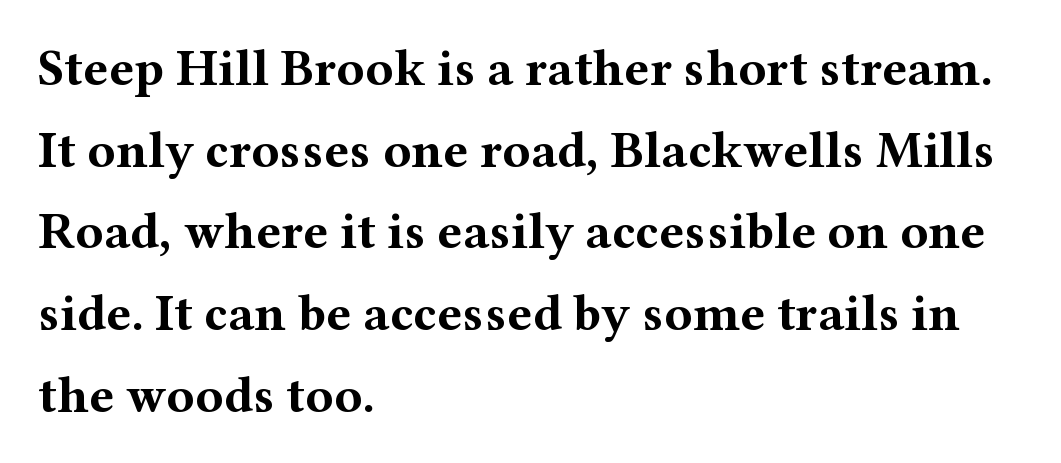
Just letters on the line, the space beneath them empty. The text block is weighted toward the left margin, trailing off unevenly rightward. Weight check: bold — yes, fully. Examine the stroke ends and you'll spot serifs.
